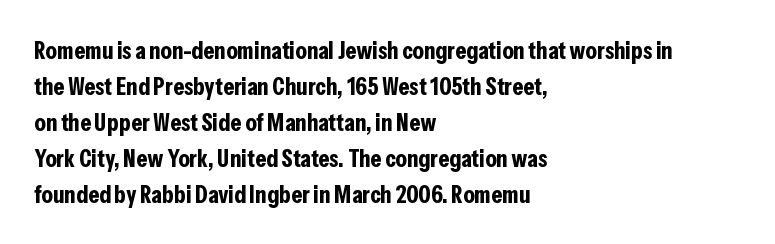
Q: Is the text bold? A: Yes.
Q: Is the text italic (slanted)? A: No, it is upright.
Q: Is the text underlined? A: No.
Q: How is the paragraph aligned? A: Left-aligned.
Q: Is the spacing between letters normal or unusually wide? A: Normal.
Q: Is the spacing between lines tight, normal or loose? A: Normal.
